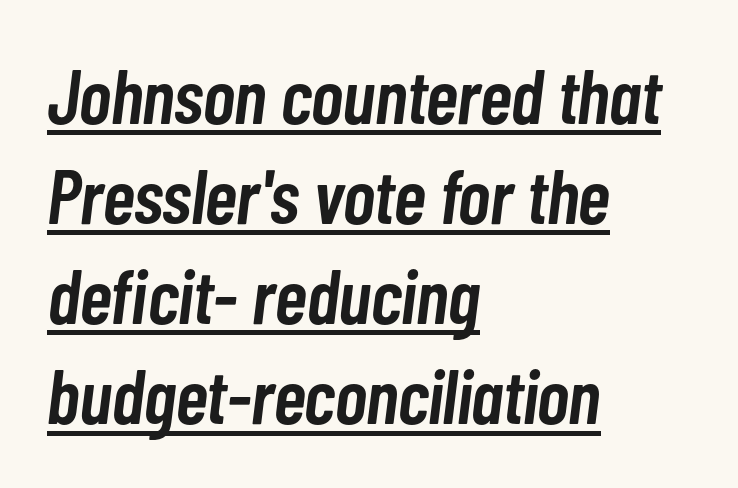
Q: Is the text bold? A: Semi-bold.
Q: Is the text italic (slanted)? A: Yes, it leans right by about 7 degrees.
Q: Is the text underlined? A: Yes.
Q: How is the paragraph aligned? A: Left-aligned.
Q: Is the spacing between letters normal or unusually wide? A: Normal.
Q: Is the spacing between lines tight, normal or loose? A: Normal.
Q: Width (condensed, normal, or wide)? A: Condensed.
Q: Stroke contrast? A: Low.
Q: x-height? A: Medium.
Q: Monospaced? A: No.
